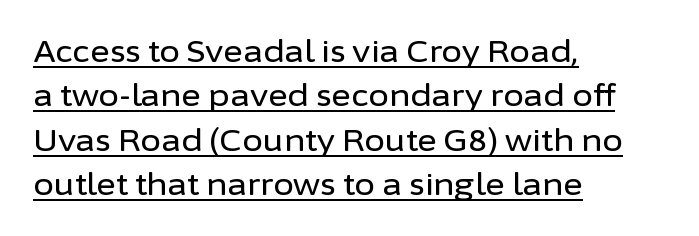
{"serif": "no", "italic": "no", "width": "normal", "stroke_contrast": "low", "x_height": "medium", "monospaced": "no", "underline": "yes", "align": "left", "line_spacing": "normal", "line_spacing_ratio": 1.48, "letter_spacing": "normal", "letter_spacing_em": 0.0, "glyph_px": 30}
